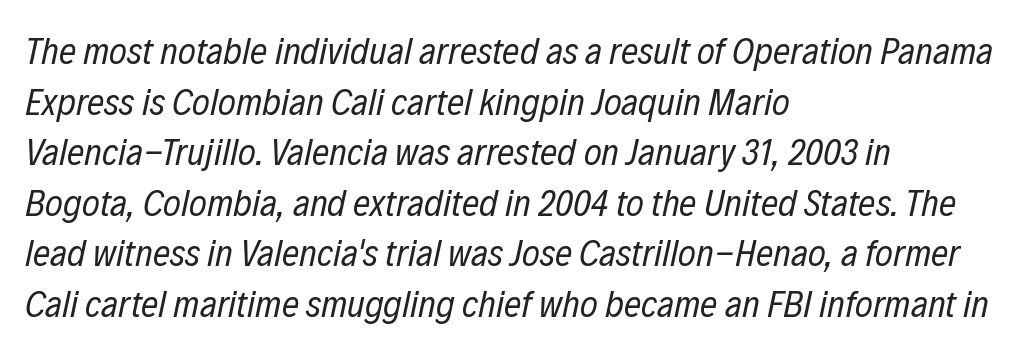
Q: Is the text bold? A: No.
Q: Is the text italic (slanted)? A: Yes, it leans right by about 12 degrees.
Q: Is the text underlined? A: No.
Q: How is the paragraph aligned? A: Left-aligned.
Q: Is the spacing between letters normal or unusually wide? A: Normal.
Q: Is the spacing between lines tight, normal or loose? A: Normal.
Q: Width (condensed, normal, or wide)? A: Condensed.
Q: Stroke contrast? A: Low.
Q: x-height? A: Medium.
Q: Monospaced? A: No.
